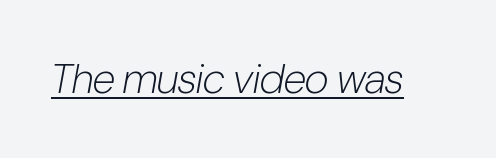
This sample carries an underscore along the baseline area. Vertical stems look standard width or narrower in stroke. Spacing verdict: proportional, widths tailored to each character. Looking at the ascenders, they clearly lean. Here the glyphs are tracked normally, forming tight word shapes.
